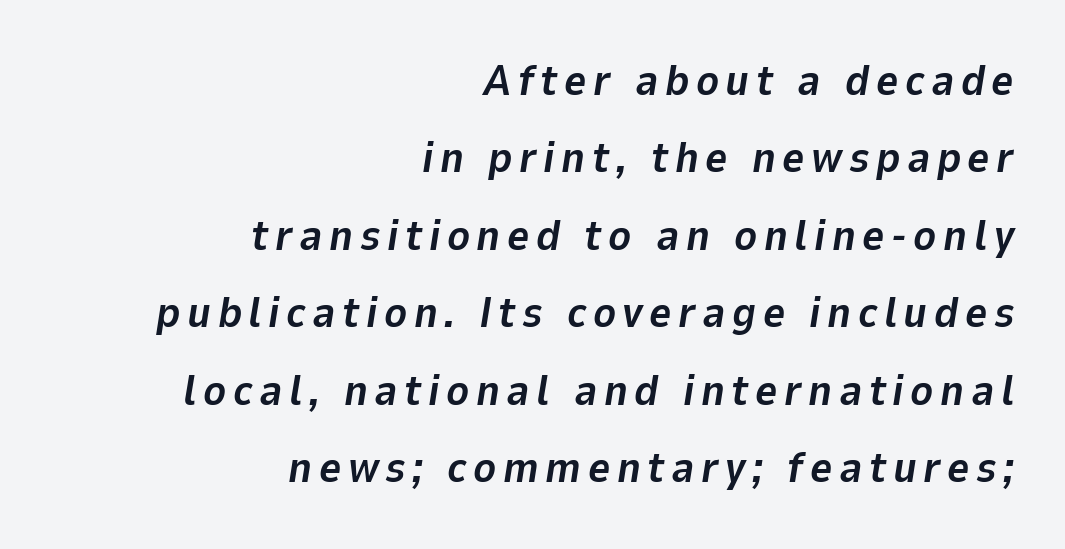
Short and long lines alike share a common ending point at right. This sample has the flowing, uneven cadence of proportional lettering. Anything drawn beneath the words? Only blank space. Characters are canted at an angle relative to the baseline's perpendicular.
